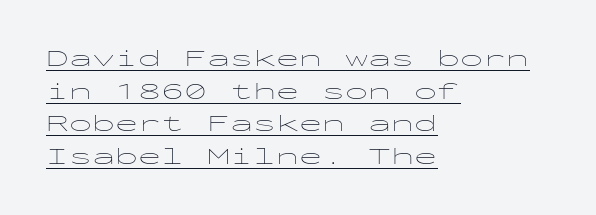
Short and long lines alike share a common starting point at left. A typesetter would call this leading conventional body-copy spacing. Inter-character spacing is left at the font's built-in metrics. Bold? No — there's no thickening of the strokes. The font's upright variant was chosen for this text. The words here are underlined.
